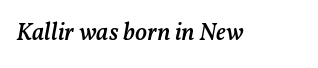
Q: Is the text bold? A: Semi-bold.
Q: Is the text italic (slanted)? A: Yes, it leans right by about 11 degrees.
Q: Is the text underlined? A: No.
Q: Is the spacing between letters normal or unusually wide? A: Normal.
